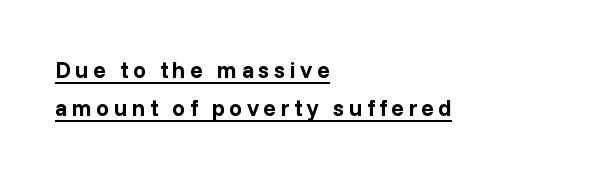
The image shows 23 px bold type, upright; set left-aligned, normal line spacing (1.66x), underlined.
